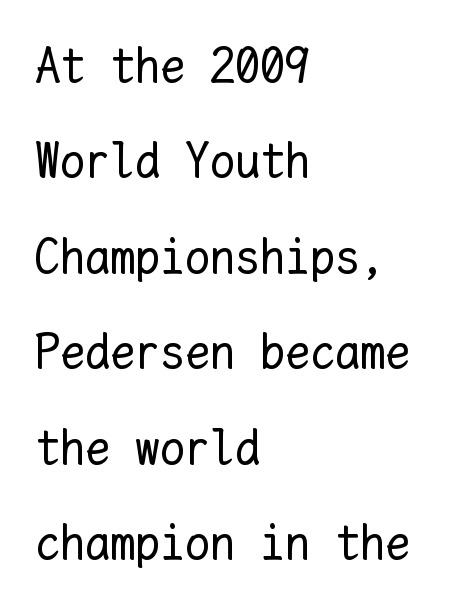
{"italic": "no", "bold": "no", "weight": "regular", "width": "normal", "stroke_contrast": "low", "x_height": "medium", "monospaced": "yes", "underline": "no", "align": "left", "line_spacing": "loose", "line_spacing_ratio": 1.91, "letter_spacing": "normal", "letter_spacing_em": 0.0, "glyph_px": 50}
